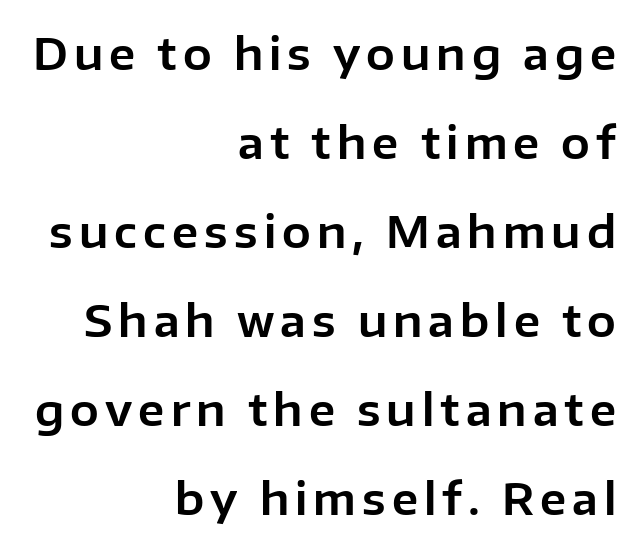
{"serif": "no", "italic": "no", "width": "normal", "stroke_contrast": "low", "x_height": "medium", "monospaced": "no", "underline": "no", "align": "right", "line_spacing": "loose", "line_spacing_ratio": 2.07, "glyph_px": 43}
